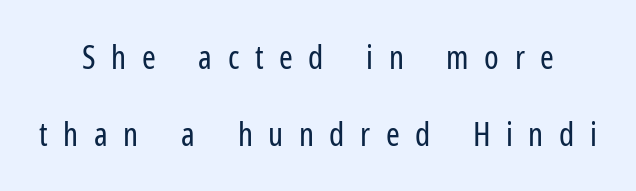
{"serif": "no", "italic": "no", "bold": "no", "weight": "regular", "width": "condensed", "stroke_contrast": "low", "x_height": "medium", "monospaced": "no", "underline": "no", "line_spacing": "loose", "line_spacing_ratio": 2.32, "letter_spacing": "wide", "letter_spacing_em": 0.47, "glyph_px": 33}
